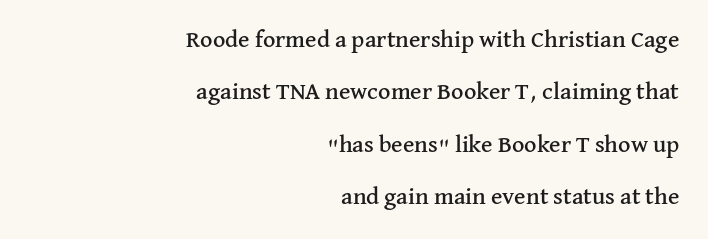
Q: Is the text italic (slanted)? A: No, it is upright.
Q: Is the text underlined? A: No.
Q: How is the paragraph aligned? A: Right-aligned.
Q: Is the spacing between letters normal or unusually wide? A: Normal.
Q: Is the spacing between lines tight, normal or loose? A: Loose.
